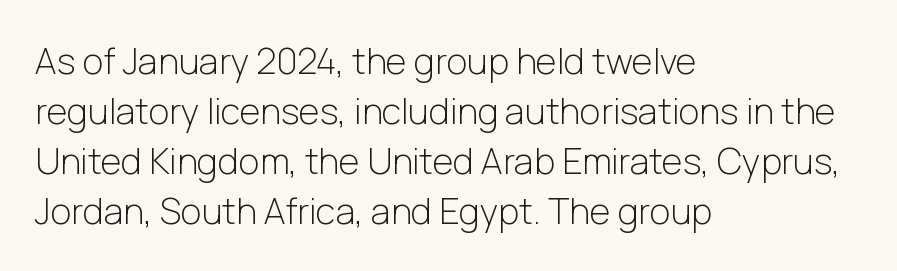
Q: Is the text bold? A: No.
Q: Is the text italic (slanted)? A: No, it is upright.
Q: Is the typeface a serif or a sans-serif typeface? A: Sans-serif.
Q: Is the text underlined? A: No.
Q: How is the paragraph aligned? A: Left-aligned.
Q: Is the spacing between letters normal or unusually wide? A: Normal.
Q: Is the spacing between lines tight, normal or loose? A: Normal.
Q: Width (condensed, normal, or wide)? A: Normal.
Q: Stroke contrast? A: Low.
Q: x-height? A: Medium.
Q: Monospaced? A: No.
